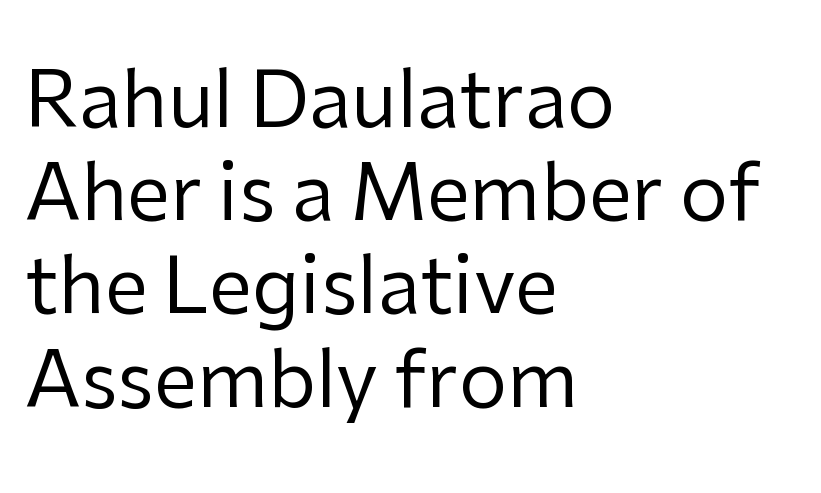
Quick note: underline off. A student would call this left alignment; a typographer would say flush left, rag right. The glyphs in this specimen are sans serif. Ascenders rise straight up at ninety degrees. Bold? No — there's no thickening of the strokes.
